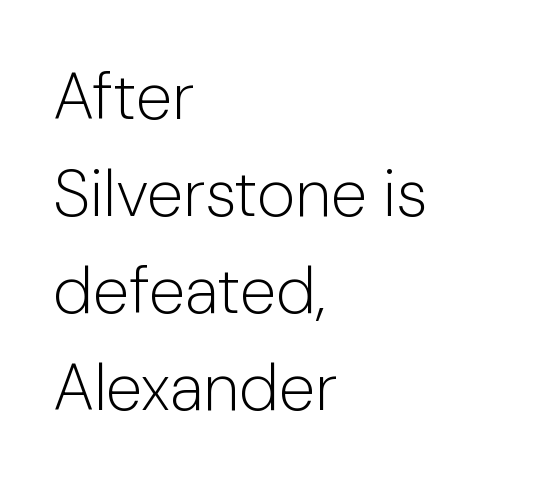
The image shows 66 px light sans-serif type, upright; set left-aligned, normal line spacing (1.47x), normal letter spacing, not underlined; low stroke contrast and a medium x-height.
